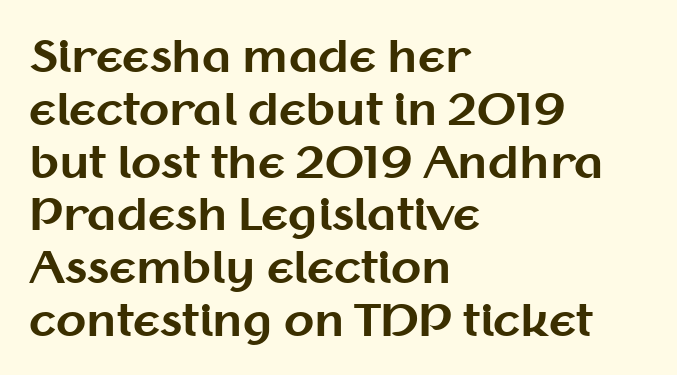
{"serif": "no", "italic": "no", "bold": "yes", "weight": "bold", "width": "normal", "stroke_contrast": "medium", "x_height": "medium", "monospaced": "no", "underline": "no", "align": "left", "line_spacing_ratio": 1.2, "letter_spacing": "normal", "letter_spacing_em": 0.0, "glyph_px": 44}
